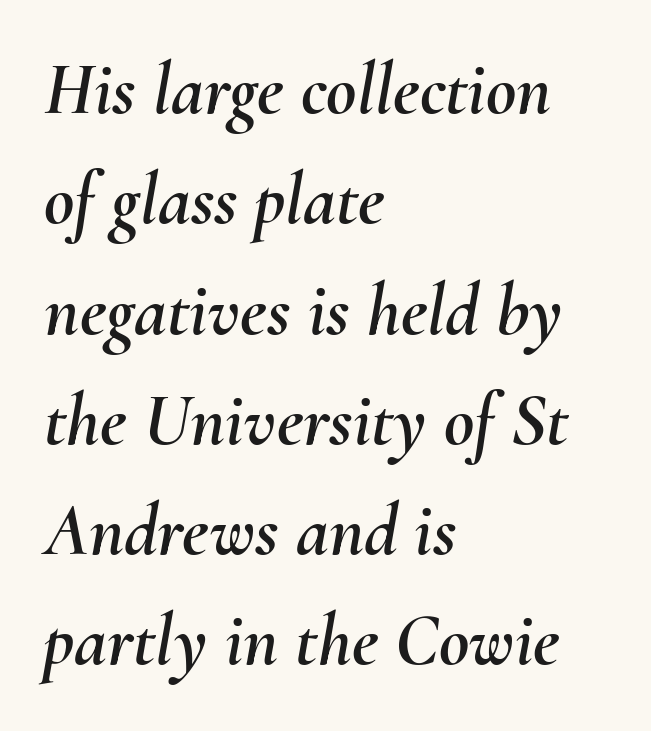
The image shows 74 px text type, italic (leaning right); set left-aligned, normal line spacing (1.49x), normal letter spacing, not underlined; medium stroke contrast and a small x-height.
